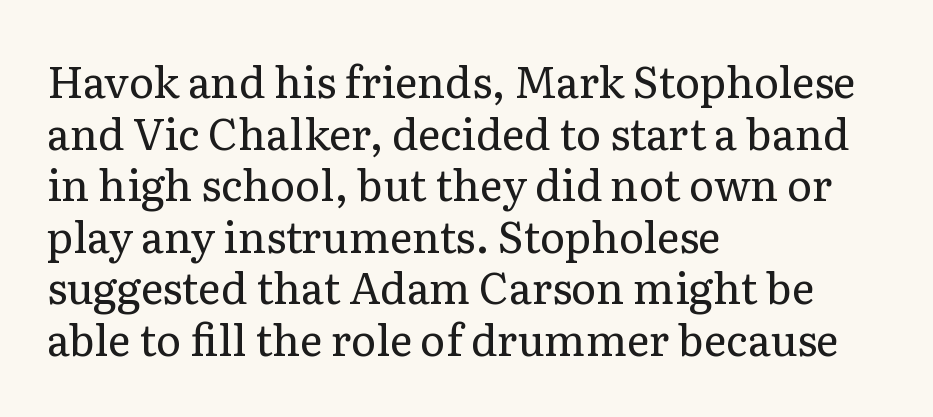
Every character sits straight up, as roman type does. Font category for this specimen: serif. Between one letter and the next there's only the usual sliver of space. Character widths vary here, with narrow letters taking less room than wide ones. Stems and bowls with no extra thickness — not bold. The area under the type is left untouched.
